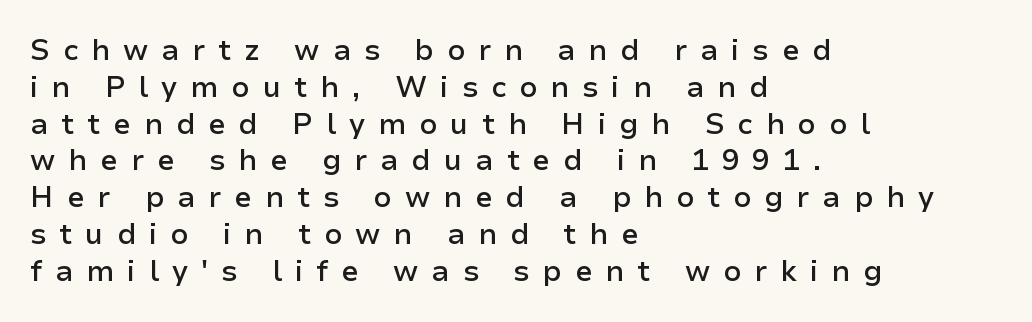
{"serif": "no", "italic": "no", "bold": "semi", "weight": "semibold", "width": "normal", "stroke_contrast": "low", "x_height": "medium", "monospaced": "no", "underline": "no", "align": "left", "line_spacing": "normal", "line_spacing_ratio": 1.27, "letter_spacing": "wide", "letter_spacing_em": 0.45, "glyph_px": 29}
